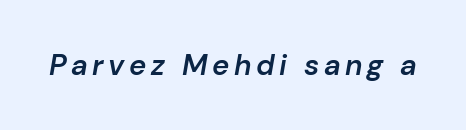
Check the space under the baseline: it is left empty. Each letter keeps its own natural width here, so spacing adapts to shape. The letters are semibold — heavier than regular but short of a full bold. Compared with ordinary roman type, these characters are visibly tilted.
